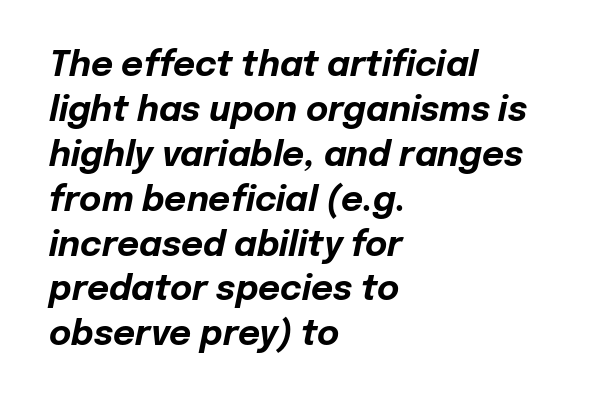
Q: Is the text bold? A: Yes.
Q: Is the text italic (slanted)? A: Yes, it leans right by about 12 degrees.
Q: Is the text underlined? A: No.
Q: How is the paragraph aligned? A: Left-aligned.
Q: Is the spacing between letters normal or unusually wide? A: Normal.
Q: Is the spacing between lines tight, normal or loose? A: Normal.
Q: Width (condensed, normal, or wide)? A: Normal.
Q: Stroke contrast? A: Low.
Q: x-height? A: Medium.
Q: Monospaced? A: No.
